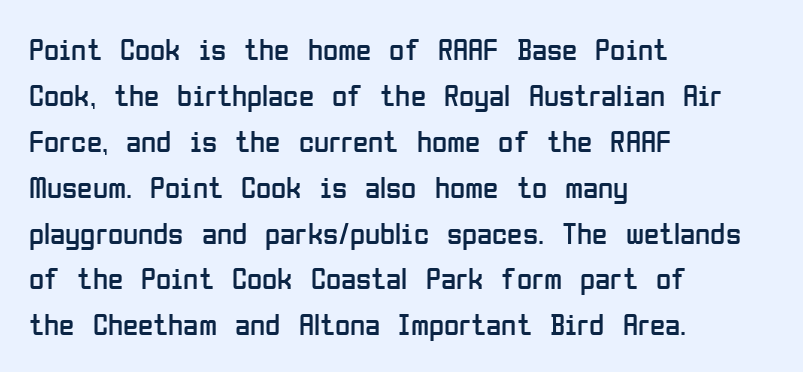
{"serif": "no", "italic": "no", "bold": "no", "weight": "regular", "width": "condensed", "stroke_contrast": "low", "x_height": "medium", "monospaced": "no", "underline": "no", "align": "left", "line_spacing": "normal", "line_spacing_ratio": 1.48, "letter_spacing": "normal", "letter_spacing_em": 0.0, "glyph_px": 31}
